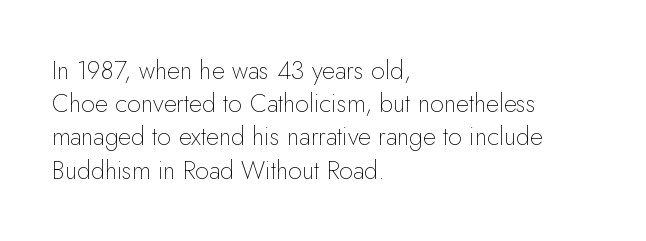
The image shows 25 px text type, upright; set left-aligned, normal line spacing (1.33x), normal letter spacing, not underlined.
